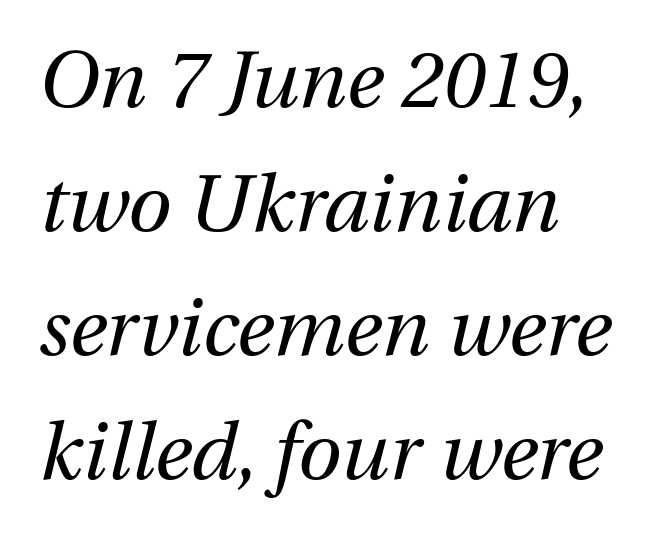
{"italic": "yes", "lean": "right", "slant_degrees": 12, "bold": "no", "weight": "regular", "width": "normal", "stroke_contrast": "medium", "x_height": "medium", "monospaced": "no", "underline": "no", "align": "left", "line_spacing": "normal", "line_spacing_ratio": 1.57, "letter_spacing": "normal", "letter_spacing_em": 0.0, "glyph_px": 79}
